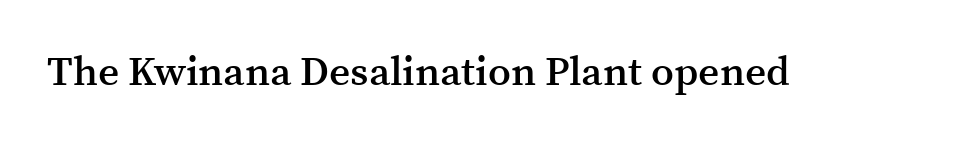
{"serif": "yes", "italic": "no", "bold": "semi", "weight": "semibold", "width": "normal", "stroke_contrast": "medium", "x_height": "medium", "monospaced": "no", "underline": "no", "letter_spacing": "normal", "letter_spacing_em": 0.0, "glyph_px": 41}
